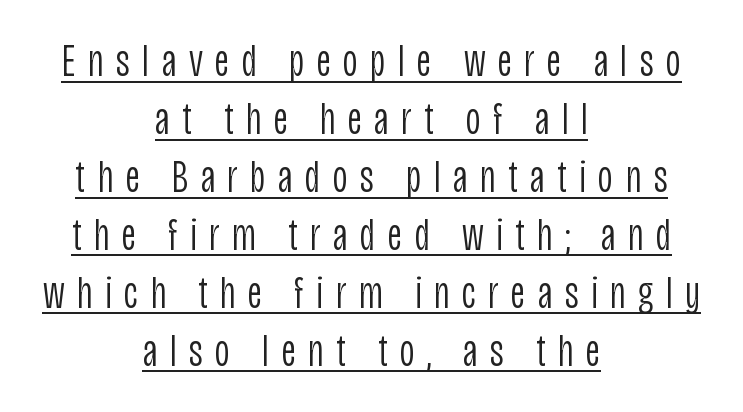
In designer terms, the underline attribute is active on this setting. Bold? No — there's no thickening of the strokes. This sample is center-justified, so both line endings float freely. Successive baselines arrive at the customary interval. A typesetter would call this heavily tracked-out type. The rendering shows plain stroke endings on the letterforms — a sans-serif design.
